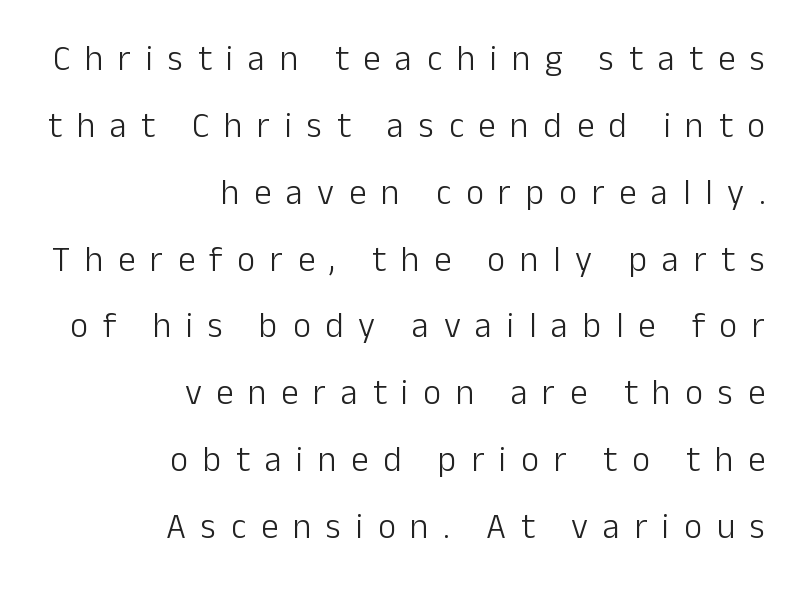
The image shows 35 px light sans-serif type, upright; set right-aligned, loose line spacing (1.91x), unusually wide letter spacing (+0.42 em), not underlined; low stroke contrast and a medium x-height.
